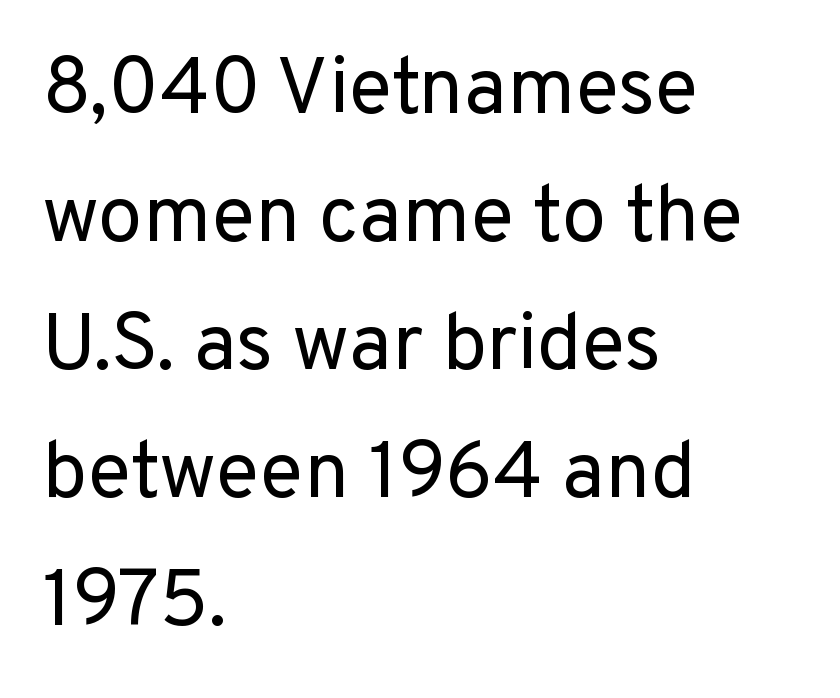
Horizontal alignment here is leftward, the default for most running prose. What stands out about the letter spacing? Nothing — it is the standard amount. The letters stand upright; this is a roman face. Counters stay open thanks to moderate or lighter strokes. Spacing verdict: proportional, widths tailored to each character. Only glyphs here, with clear space below each row.
